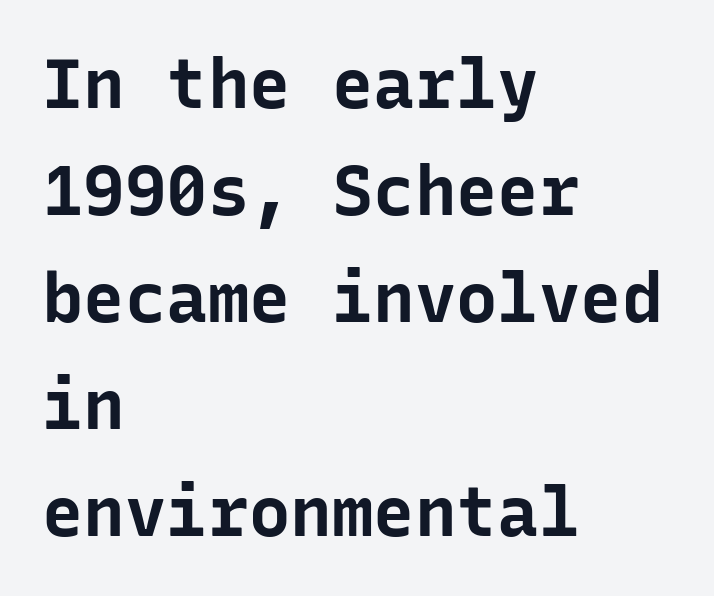
Q: Is the text bold? A: Yes.
Q: Is the text italic (slanted)? A: No, it is upright.
Q: Is the typeface a serif or a sans-serif typeface? A: Sans-serif.
Q: Is the text underlined? A: No.
Q: How is the paragraph aligned? A: Left-aligned.
Q: Is the spacing between letters normal or unusually wide? A: Normal.
Q: Is the spacing between lines tight, normal or loose? A: Normal.
Q: Width (condensed, normal, or wide)? A: Normal.
Q: Stroke contrast? A: Low.
Q: x-height? A: Medium.
Q: Monospaced? A: Yes.
